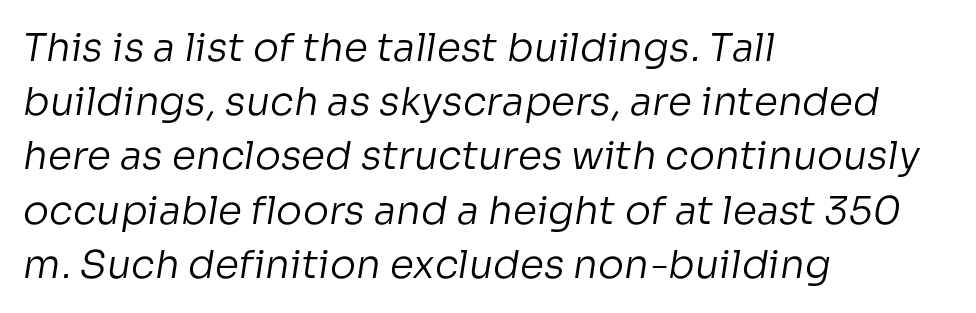
{"serif": "no", "bold": "no", "weight": "regular", "width": "normal", "stroke_contrast": "low", "x_height": "medium", "monospaced": "no", "underline": "no", "align": "left", "line_spacing": "normal", "line_spacing_ratio": 1.39, "letter_spacing": "normal", "letter_spacing_em": 0.0, "glyph_px": 39}
